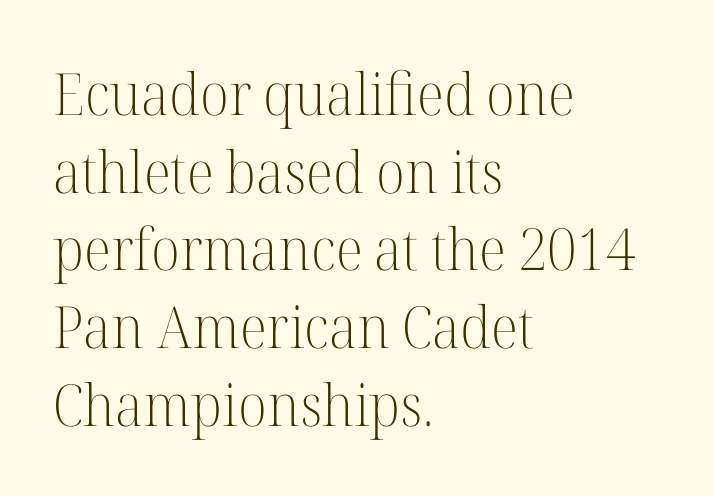
Q: Is the text bold? A: No.
Q: Is the text italic (slanted)? A: No, it is upright.
Q: Is the typeface a serif or a sans-serif typeface? A: Serif.
Q: Is the text underlined? A: No.
Q: How is the paragraph aligned? A: Left-aligned.
Q: Is the spacing between letters normal or unusually wide? A: Normal.
Q: Is the spacing between lines tight, normal or loose? A: Normal.
Q: Width (condensed, normal, or wide)? A: Normal.
Q: Stroke contrast? A: High.
Q: x-height? A: Medium.
Q: Monospaced? A: No.
